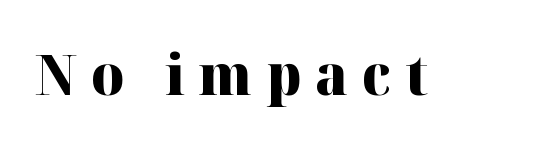
The image shows 56 px heavy serif type, upright; set unusually wide letter spacing (+0.25 em), not underlined; high stroke contrast and a medium x-height.
